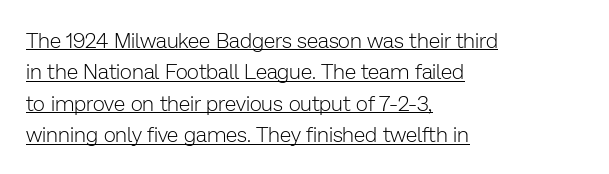
The image shows 21 px text type, upright; set left-aligned, normal line spacing (1.5x), normal letter spacing, underlined.
